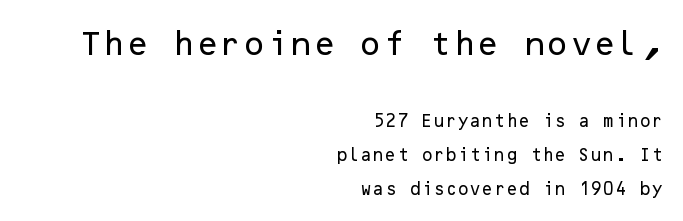
The image shows 27 px text type, upright; set right-aligned, loose line spacing (2.45x), normal letter spacing, not underlined; the first (top) block is 1.93x larger.
